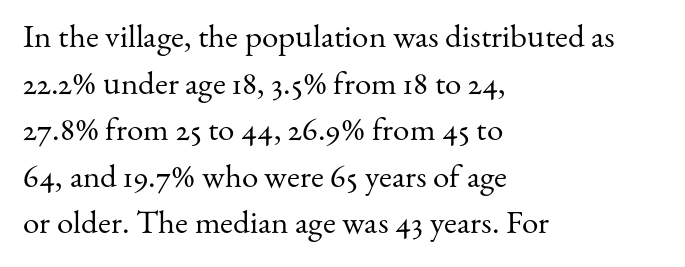
Q: Is the text bold? A: No.
Q: Is the text italic (slanted)? A: No, it is upright.
Q: Is the typeface a serif or a sans-serif typeface? A: Serif.
Q: Is the text underlined? A: No.
Q: How is the paragraph aligned? A: Left-aligned.
Q: Is the spacing between letters normal or unusually wide? A: Normal.
Q: Is the spacing between lines tight, normal or loose? A: Normal.
Q: Width (condensed, normal, or wide)? A: Normal.
Q: Stroke contrast? A: Medium.
Q: x-height? A: Small.
Q: Monospaced? A: No.
